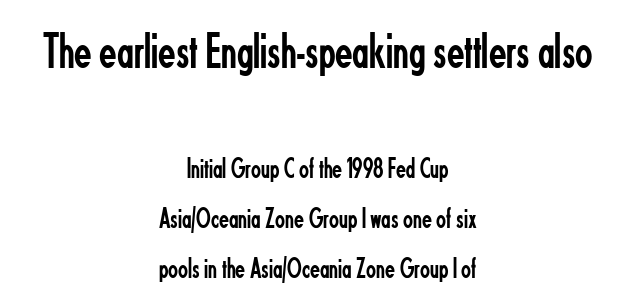
{"serif": "no", "italic": "no", "bold": "no", "weight": "regular", "width": "condensed", "stroke_contrast": "low", "x_height": "small", "monospaced": "no", "underline": "no", "align": "center", "line_spacing_ratio": 1.74, "letter_spacing": "normal", "letter_spacing_em": 0.0, "larger_block": "first", "size_ratio": 1.76, "glyph_px": 51}
